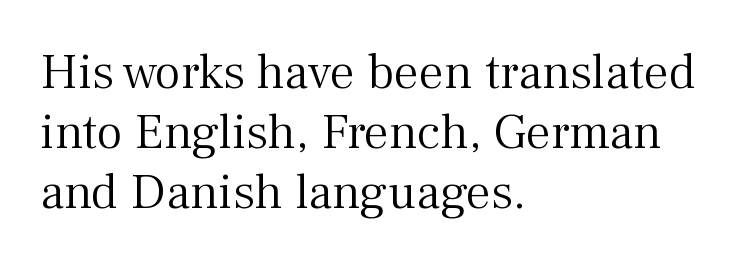
The image shows 50 px light serif type, upright; set left-aligned, line spacing 1.2x, normal letter spacing, not underlined; medium stroke contrast and a medium x-height.
